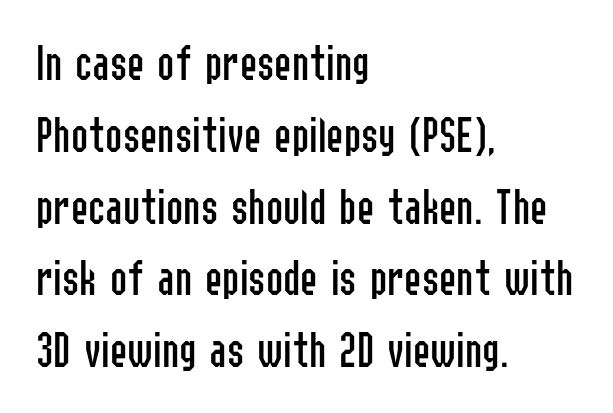
Q: Is the text bold? A: No.
Q: Is the text italic (slanted)? A: No, it is upright.
Q: Is the typeface a serif or a sans-serif typeface? A: Sans-serif.
Q: Is the text underlined? A: No.
Q: How is the paragraph aligned? A: Left-aligned.
Q: Is the spacing between letters normal or unusually wide? A: Normal.
Q: Is the spacing between lines tight, normal or loose? A: Normal.
Q: Width (condensed, normal, or wide)? A: Condensed.
Q: Stroke contrast? A: Low.
Q: x-height? A: Medium.
Q: Monospaced? A: No.
